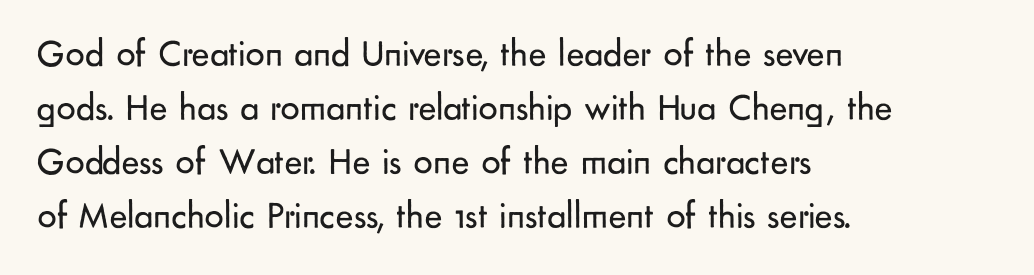
Q: Is the text bold? A: No.
Q: Is the text italic (slanted)? A: No, it is upright.
Q: Is the typeface a serif or a sans-serif typeface? A: Sans-serif.
Q: Is the text underlined? A: No.
Q: How is the paragraph aligned? A: Left-aligned.
Q: Is the spacing between letters normal or unusually wide? A: Normal.
Q: Is the spacing between lines tight, normal or loose? A: Normal.
Q: Width (condensed, normal, or wide)? A: Normal.
Q: Stroke contrast? A: Low.
Q: x-height? A: Small.
Q: Monospaced? A: No.
